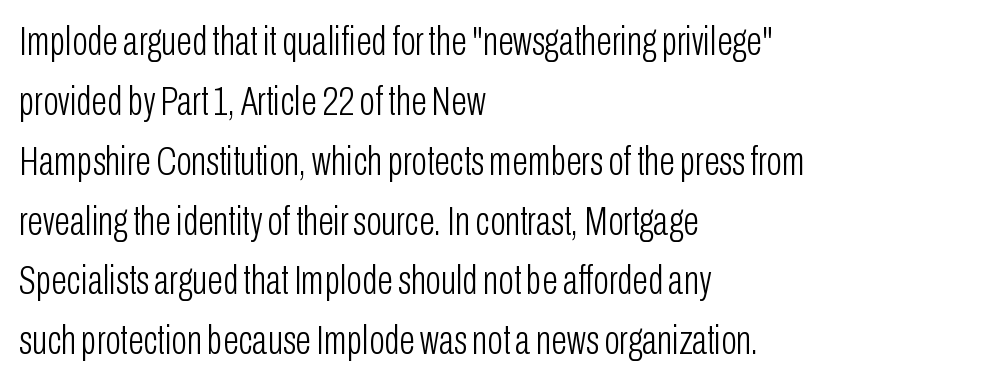
Each new line begins a customary step beneath the previous one. The line texture is even and compact thanks to regular tracking. Note the varied advance widths — an 'i' is clearly narrower than an 'm'. Short and long lines alike share a common starting point at left. To sum up the face: it is a sans, with no serifs.
